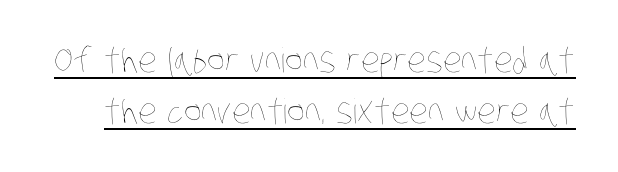
Is the letter spacing exaggerated? No — it looks like the ordinary default. Like a heading marked for emphasis, these lines bear an underscore. Do the characters align in a grid? No, the font is proportional. The passage shown stacks its lines at a standard gap.
